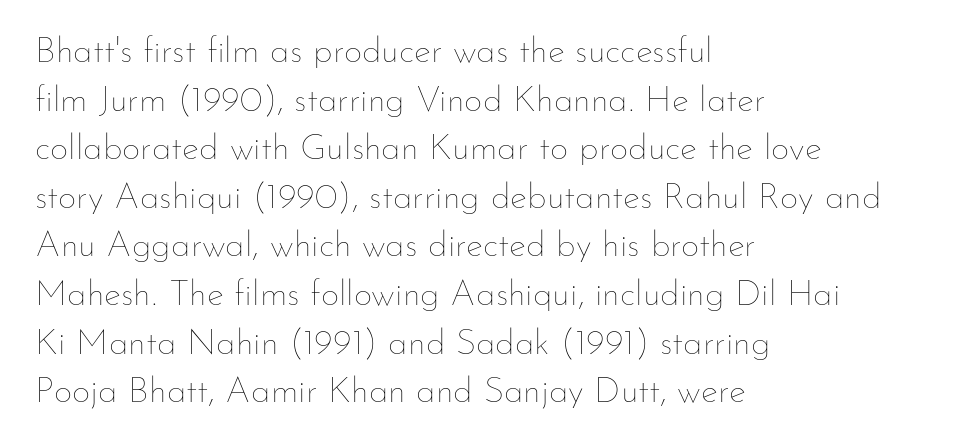
The letters look calm and open, with moderate or lighter stems. Posture: upright roman. This rendering uses left alignment, leaving the right contour irregular. The space directly below the letters is spotless. Character widths vary here, with narrow letters taking less room than wide ones. Observe the ordinary spacing: letters are neighbours, not strangers.
